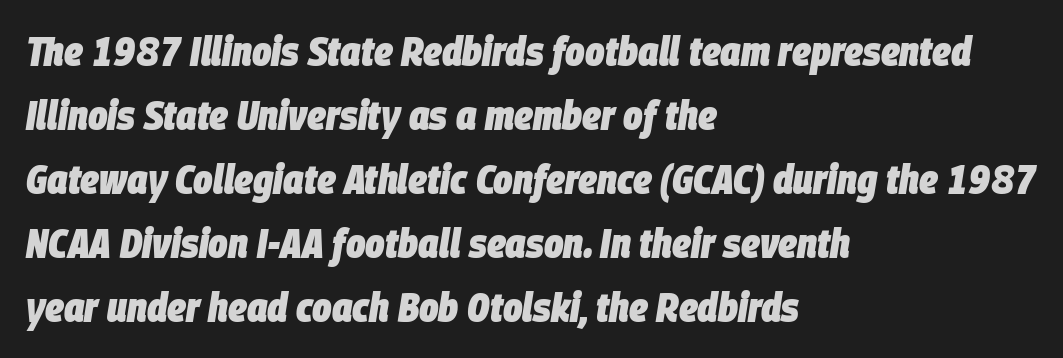
The image shows 41 px heavy, condensed type, italic (leaning right); set left-aligned, normal line spacing (1.56x), normal letter spacing, not underlined; low stroke contrast and a large x-height.
